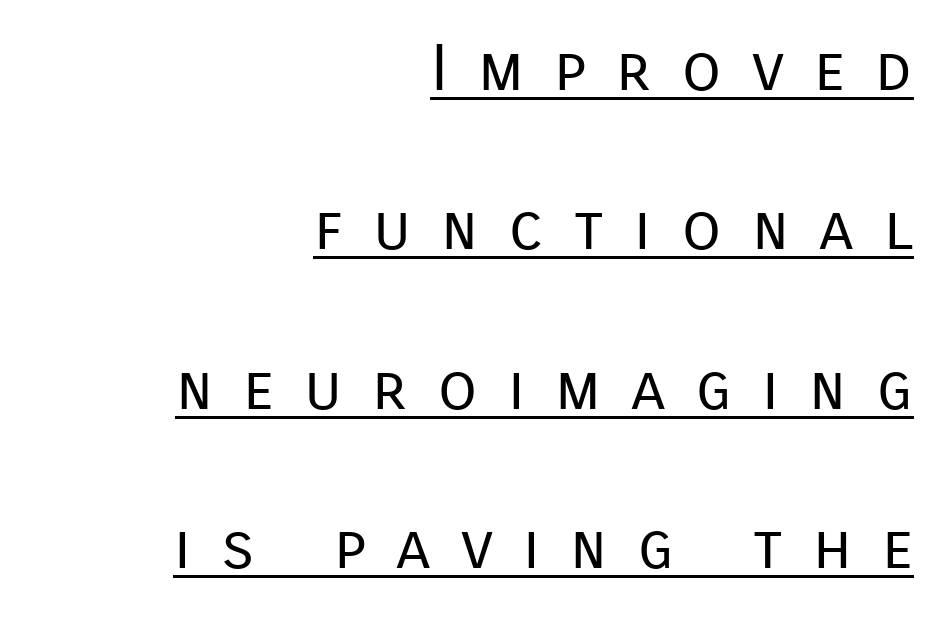
Q: Is the text bold? A: No.
Q: Is the text italic (slanted)? A: No, it is upright.
Q: Is the typeface a serif or a sans-serif typeface? A: Sans-serif.
Q: Is the text underlined? A: Yes.
Q: How is the paragraph aligned? A: Right-aligned.
Q: Is the spacing between letters normal or unusually wide? A: Unusually wide.
Q: Is the spacing between lines tight, normal or loose? A: Loose.
Q: Width (condensed, normal, or wide)? A: Normal.
Q: Stroke contrast? A: Low.
Q: x-height? A: Medium.
Q: Monospaced? A: No.
